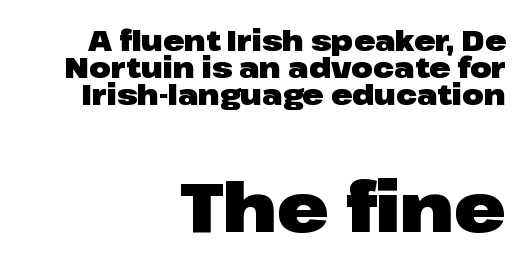
The image shows 69 px heavy, wide sans-serif type, upright; set right-aligned, tight line spacing (0.97x), normal letter spacing, not underlined; the second (bottom) block is 2.46x larger; low stroke contrast and a medium x-height.
